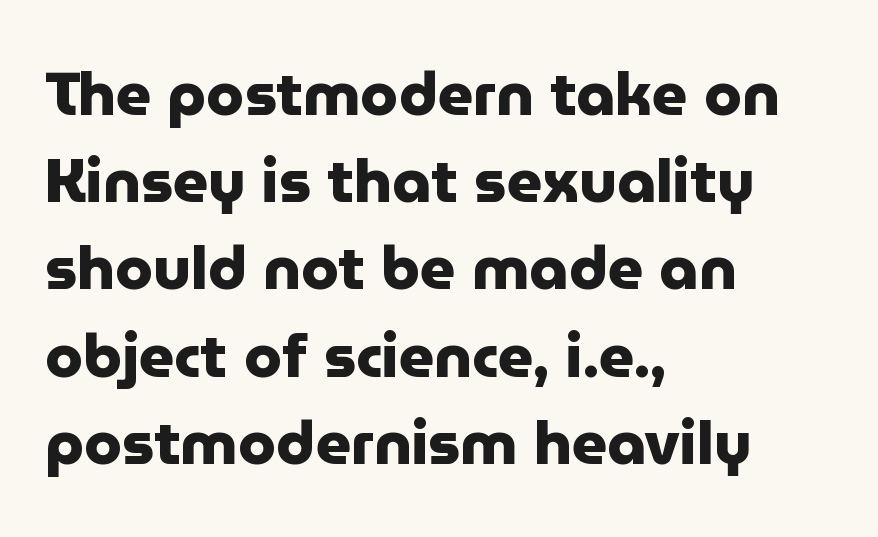
The image shows 61 px heavy sans-serif type, upright; set left-aligned, normal line spacing (1.43x), normal letter spacing, not underlined; low stroke contrast and a medium x-height.
